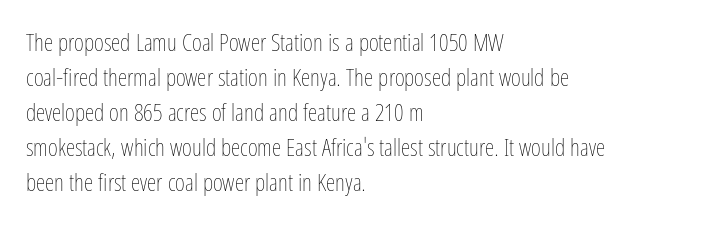
Q: Is the text bold? A: No.
Q: Is the text italic (slanted)? A: No, it is upright.
Q: Is the text underlined? A: No.
Q: How is the paragraph aligned? A: Left-aligned.
Q: Is the spacing between letters normal or unusually wide? A: Normal.
Q: Is the spacing between lines tight, normal or loose? A: Normal.
